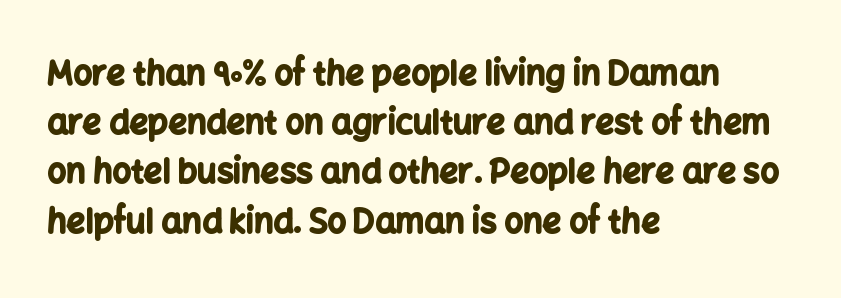
Q: Is the text bold? A: Yes.
Q: Is the text italic (slanted)? A: No, it is upright.
Q: Is the typeface a serif or a sans-serif typeface? A: Sans-serif.
Q: Is the text underlined? A: No.
Q: How is the paragraph aligned? A: Left-aligned.
Q: Is the spacing between letters normal or unusually wide? A: Normal.
Q: Is the spacing between lines tight, normal or loose? A: Normal.
Q: Width (condensed, normal, or wide)? A: Normal.
Q: Stroke contrast? A: Low.
Q: x-height? A: Medium.
Q: Monospaced? A: No.
